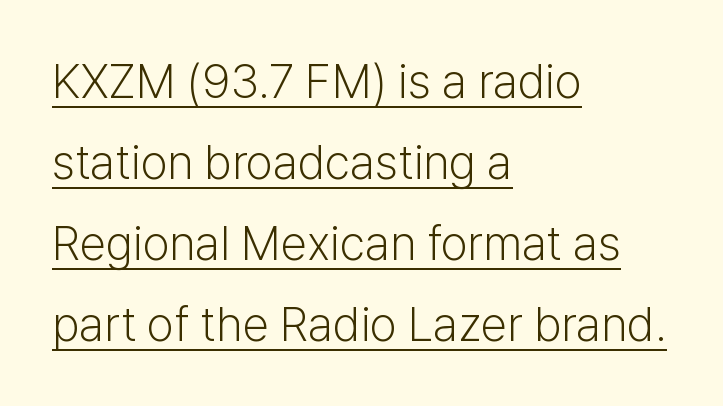
Is this a fixed-width face? No — the glyphs have proportional, varying widths. The passage is arranged the way most books set body copy — flush left. Does extra space separate the letters? No, they use regular spacing. Nope, not italic — everything's standing straight. This is not heavy type; no bold has been used.
